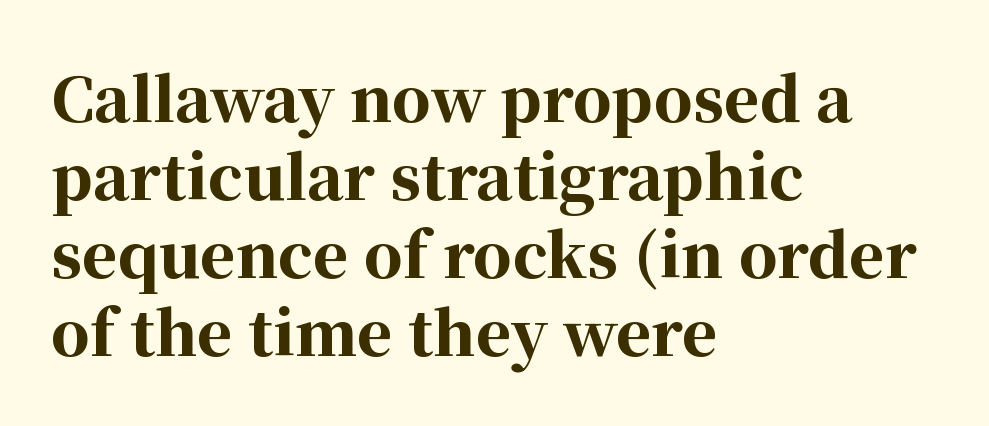
{"serif": "yes", "italic": "no", "bold": "yes", "weight": "bold", "width": "normal", "stroke_contrast": "high", "x_height": "medium", "monospaced": "no", "underline": "no", "align": "left", "line_spacing": "normal", "line_spacing_ratio": 1.28, "letter_spacing": "normal", "letter_spacing_em": 0.0, "glyph_px": 61}
